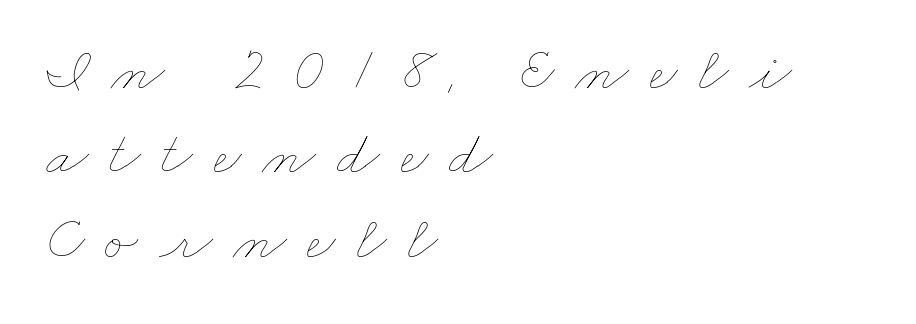
The image shows 62 px thin, wide type; set left-aligned, normal line spacing (1.36x), unusually wide letter spacing (+0.33 em), not underlined; low stroke contrast and a small x-height.
